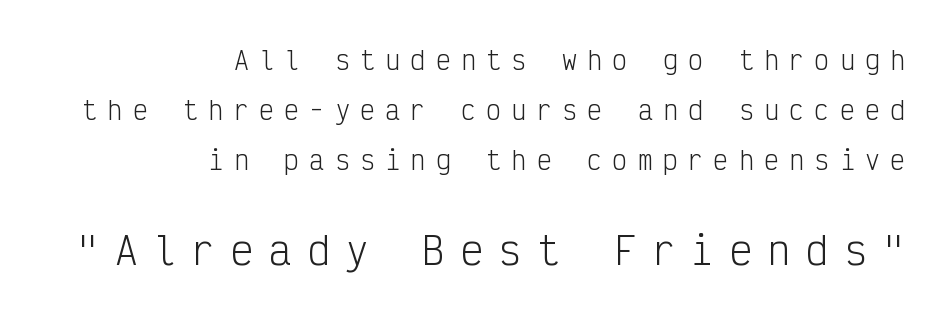
The image shows 38 px light, condensed sans-serif type, upright, monospaced; set right-aligned, loose line spacing (2.01x), unusually wide letter spacing (+0.41 em), not underlined; the second (bottom) block is 1.52x larger; low stroke contrast and a medium x-height.
